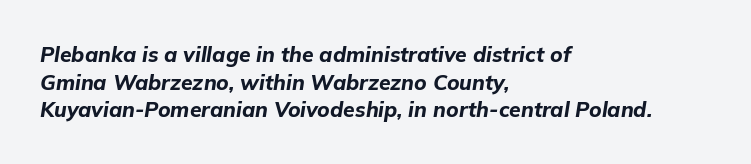
Q: Is the text bold? A: Yes.
Q: Is the text italic (slanted)? A: Yes, it leans right by about 9 degrees.
Q: Is the text underlined? A: No.
Q: How is the paragraph aligned? A: Left-aligned.
Q: Is the spacing between letters normal or unusually wide? A: Normal.
Q: Is the spacing between lines tight, normal or loose? A: Normal.
